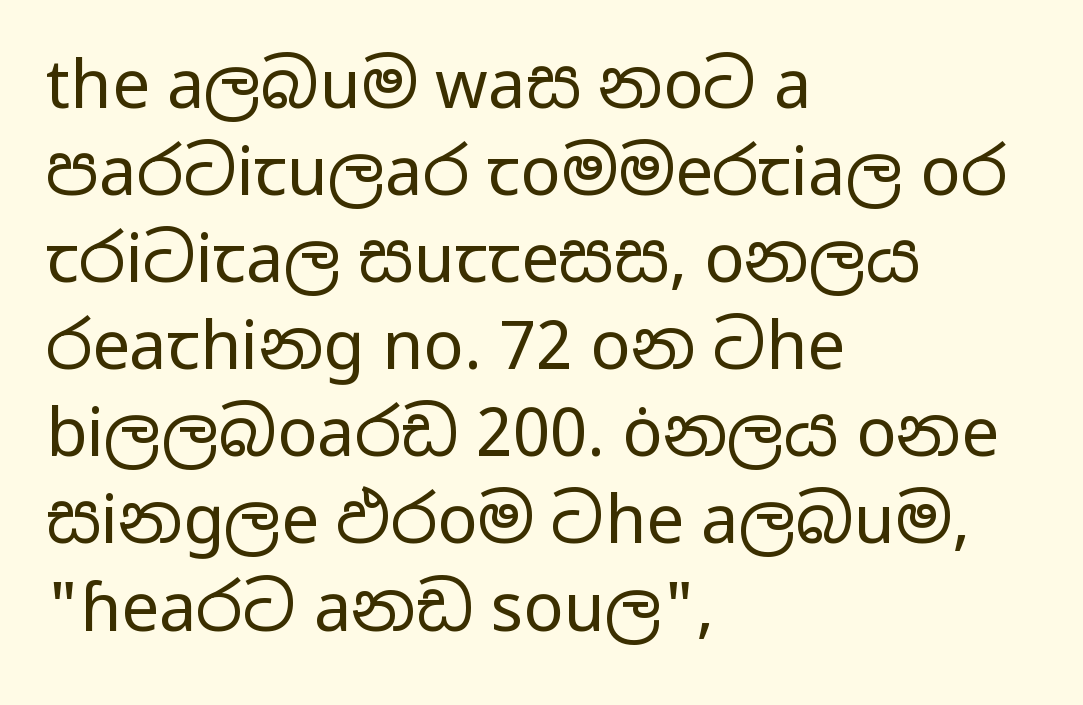
Q: Is the text bold? A: No.
Q: Is the text italic (slanted)? A: No, it is upright.
Q: Is the typeface a serif or a sans-serif typeface? A: Sans-serif.
Q: Is the text underlined? A: No.
Q: How is the paragraph aligned? A: Left-aligned.
Q: Is the spacing between letters normal or unusually wide? A: Normal.
Q: Is the spacing between lines tight, normal or loose? A: Normal.
Q: Width (condensed, normal, or wide)? A: Wide.
Q: Stroke contrast? A: Low.
Q: x-height? A: Medium.
Q: Monospaced? A: No.
